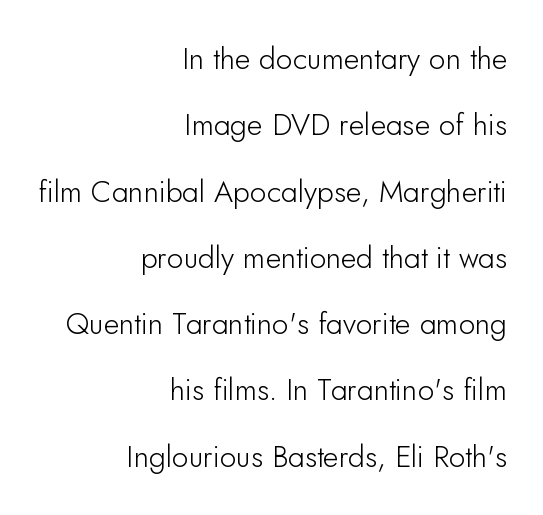
Proportional: the letters do not fall into vertical columns. Posture: vertical. Line spacing here is loose. The typeface chosen for these lines omits serifs.
